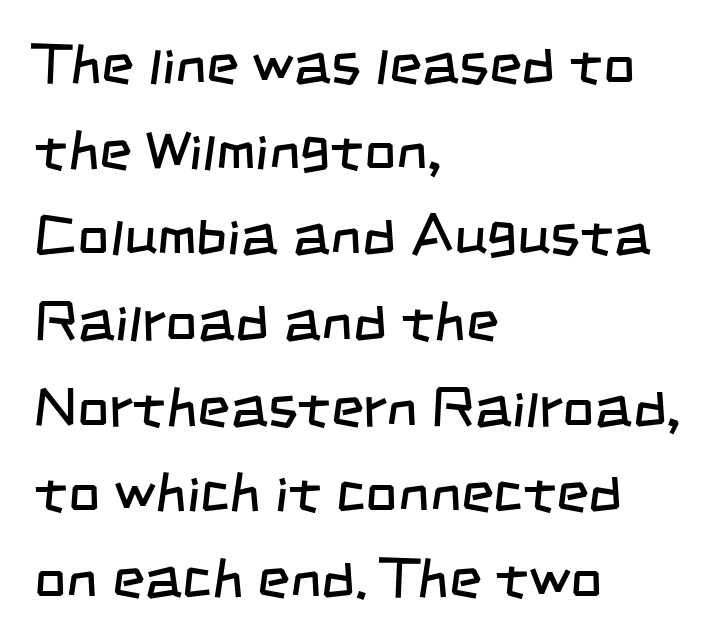
{"serif": "no", "bold": "no", "weight": "regular", "width": "condensed", "stroke_contrast": "low", "x_height": "large", "monospaced": "no", "underline": "no", "align": "left", "line_spacing": "normal", "line_spacing_ratio": 1.53, "letter_spacing": "normal", "letter_spacing_em": 0.0, "glyph_px": 56}
